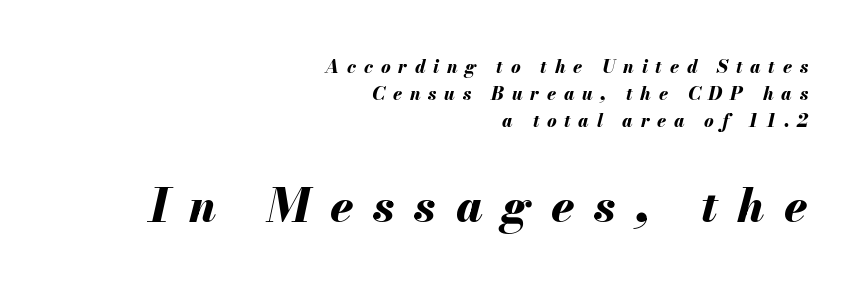
The image shows 46 px bold type, italic (leaning right); set right-aligned, normal line spacing (1.51x), unusually wide letter spacing (+0.43 em), not underlined; the second (bottom) block is 2.56x larger; medium stroke contrast and a small x-height.
